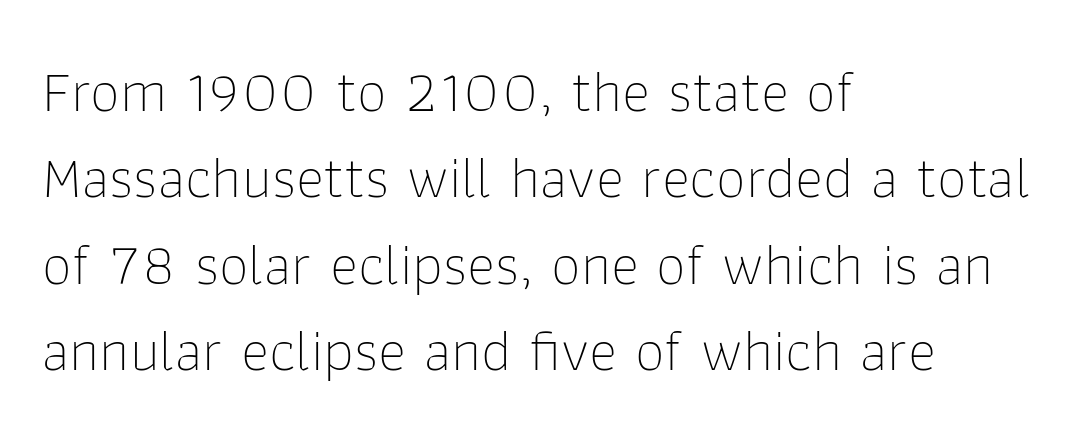
Glyph-to-glyph distance matches everyday printed text. The letters stand upright; this is a roman face. The paragraph has a hard left edge and a soft right edge. Is this a fixed-width face? No — the glyphs have proportional, varying widths. The space beneath each line is pristine and unruled. Successive baselines arrive at the customary interval.
